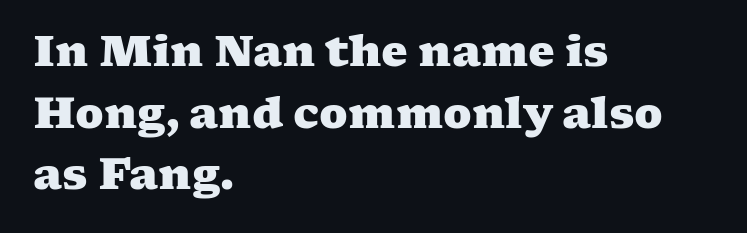
The image shows 42 px heavy, wide serif type; set left-aligned, normal line spacing (1.47x), normal letter spacing, not underlined; medium stroke contrast and a medium x-height.
